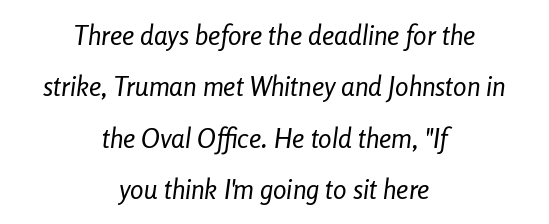
Q: Is the text bold? A: No.
Q: Is the text italic (slanted)? A: Yes, it leans right by about 8 degrees.
Q: Is the text underlined? A: No.
Q: How is the paragraph aligned? A: Centered.
Q: Is the spacing between letters normal or unusually wide? A: Normal.
Q: Is the spacing between lines tight, normal or loose? A: Loose.
